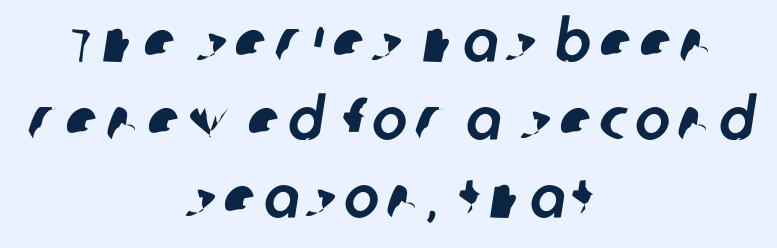
Q: Is the typeface a serif or a sans-serif typeface? A: Sans-serif.
Q: Is the text underlined? A: No.
Q: How is the paragraph aligned? A: Centered.
Q: Is the spacing between lines tight, normal or loose? A: Normal.
Q: Width (condensed, normal, or wide)? A: Normal.
Q: Stroke contrast? A: Low.
Q: x-height? A: Large.
Q: Monospaced? A: No.
